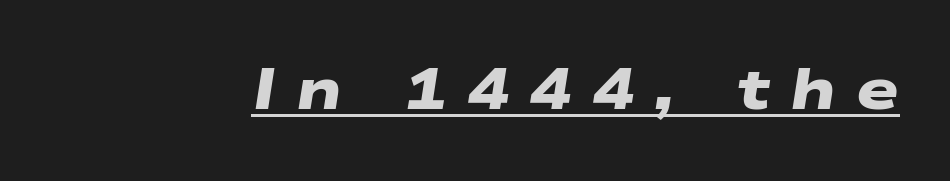
Q: Is the text bold? A: Yes.
Q: Is the typeface a serif or a sans-serif typeface? A: Sans-serif.
Q: Is the text underlined? A: Yes.
Q: Is the spacing between letters normal or unusually wide? A: Unusually wide.
Q: Width (condensed, normal, or wide)? A: Wide.
Q: Stroke contrast? A: Low.
Q: x-height? A: Medium.
Q: Monospaced? A: No.
